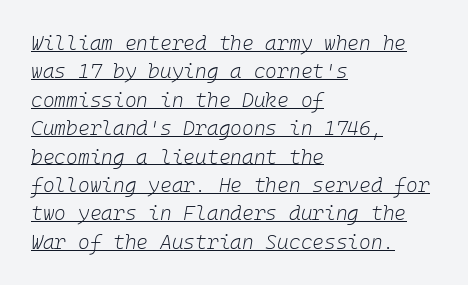
Q: Is the text bold? A: No.
Q: Is the text italic (slanted)? A: Yes, it leans right by about 10 degrees.
Q: Is the text underlined? A: Yes.
Q: How is the paragraph aligned? A: Left-aligned.
Q: Is the spacing between letters normal or unusually wide? A: Normal.
Q: Is the spacing between lines tight, normal or loose? A: Normal.
